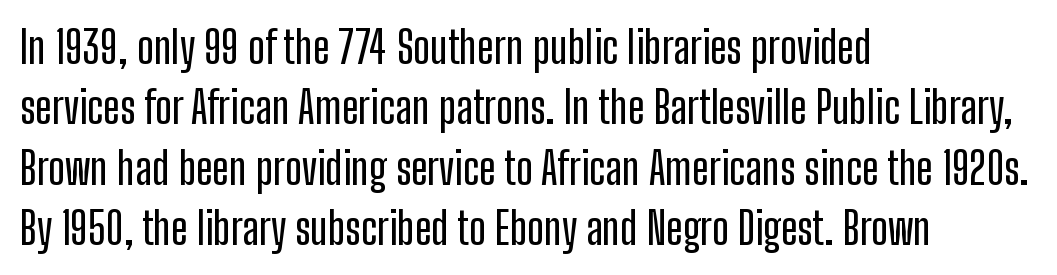
Q: Is the text italic (slanted)? A: No, it is upright.
Q: Is the typeface a serif or a sans-serif typeface? A: Sans-serif.
Q: Is the text underlined? A: No.
Q: How is the paragraph aligned? A: Left-aligned.
Q: Is the spacing between letters normal or unusually wide? A: Normal.
Q: Is the spacing between lines tight, normal or loose? A: Normal.
Q: Width (condensed, normal, or wide)? A: Condensed.
Q: Stroke contrast? A: Low.
Q: x-height? A: Medium.
Q: Monospaced? A: No.
